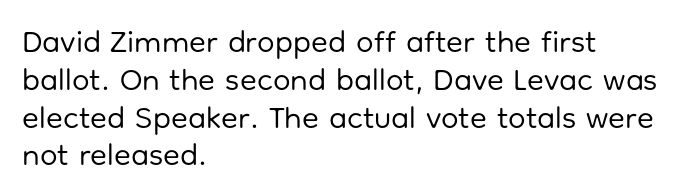
{"serif": "no", "italic": "no", "bold": "no", "weight": "regular", "width": "normal", "stroke_contrast": "low", "x_height": "medium", "monospaced": "no", "underline": "no", "align": "left", "line_spacing_ratio": 1.22, "letter_spacing": "normal", "letter_spacing_em": 0.0, "glyph_px": 31}
